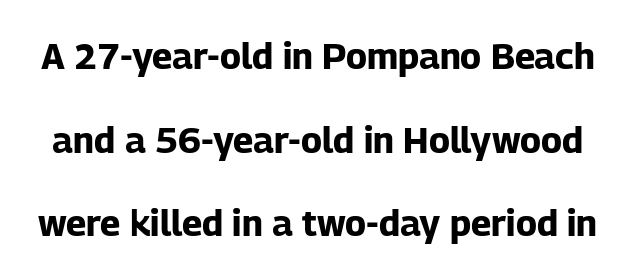
Q: Is the text bold? A: Yes.
Q: Is the text italic (slanted)? A: No, it is upright.
Q: Is the typeface a serif or a sans-serif typeface? A: Sans-serif.
Q: Is the text underlined? A: No.
Q: Is the spacing between letters normal or unusually wide? A: Normal.
Q: Is the spacing between lines tight, normal or loose? A: Loose.
Q: Width (condensed, normal, or wide)? A: Normal.
Q: Stroke contrast? A: Low.
Q: x-height? A: Medium.
Q: Monospaced? A: No.
